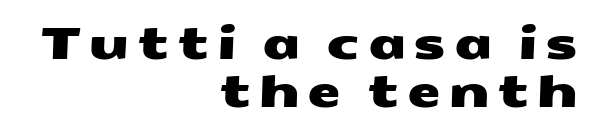
The image shows 43 px wide sans-serif type; set right-aligned, tight line spacing (1.12x), not underlined; medium stroke contrast and a medium x-height.
